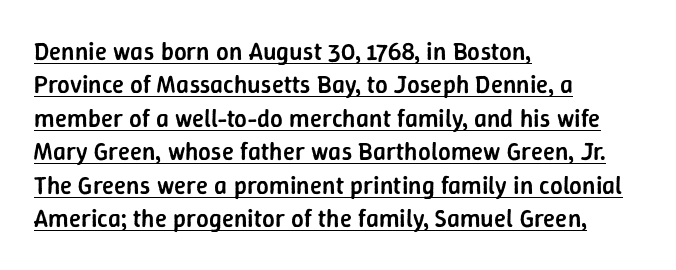
Q: Is the text bold? A: Semi-bold.
Q: Is the text italic (slanted)? A: No, it is upright.
Q: Is the text underlined? A: Yes.
Q: How is the paragraph aligned? A: Left-aligned.
Q: Is the spacing between letters normal or unusually wide? A: Normal.
Q: Is the spacing between lines tight, normal or loose? A: Normal.
